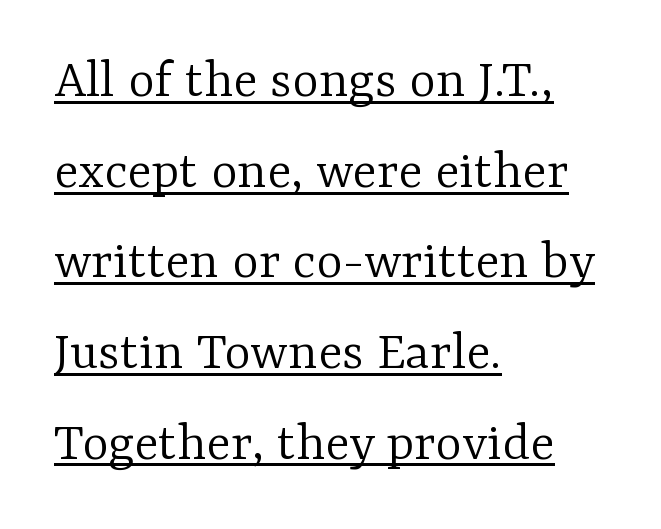
{"serif": "yes", "italic": "no", "bold": "no", "weight": "light", "width": "normal", "stroke_contrast": "low", "x_height": "medium", "monospaced": "no", "underline": "yes", "align": "left", "line_spacing": "normal", "line_spacing_ratio": 1.59, "letter_spacing": "normal", "letter_spacing_em": 0.0, "glyph_px": 57}
